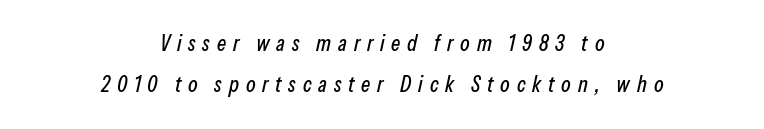
{"italic": "yes", "lean": "right", "slant_degrees": 13, "underline": "no", "align": "center", "line_spacing_ratio": 1.88, "letter_spacing": "wide", "letter_spacing_em": 0.31, "glyph_px": 22}
